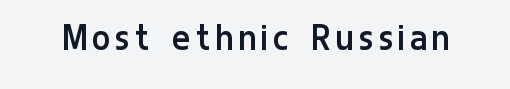
Q: Is the text bold? A: No.
Q: Is the text italic (slanted)? A: No, it is upright.
Q: Is the typeface a serif or a sans-serif typeface? A: Sans-serif.
Q: Is the text underlined? A: No.
Q: Width (condensed, normal, or wide)? A: Condensed.
Q: Stroke contrast? A: Low.
Q: x-height? A: Medium.
Q: Monospaced? A: No.
